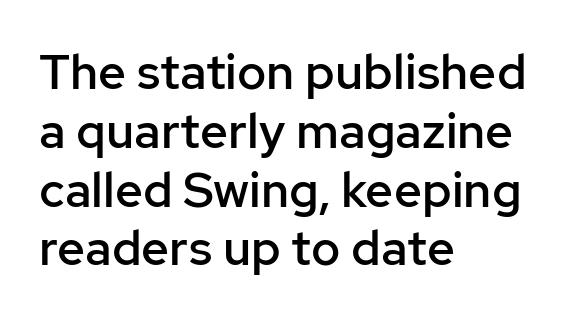
{"serif": "no", "italic": "no", "bold": "semi", "weight": "semibold", "width": "normal", "stroke_contrast": "low", "x_height": "medium", "monospaced": "no", "underline": "no", "align": "left", "line_spacing_ratio": 1.2, "letter_spacing": "normal", "letter_spacing_em": 0.0, "glyph_px": 49}
